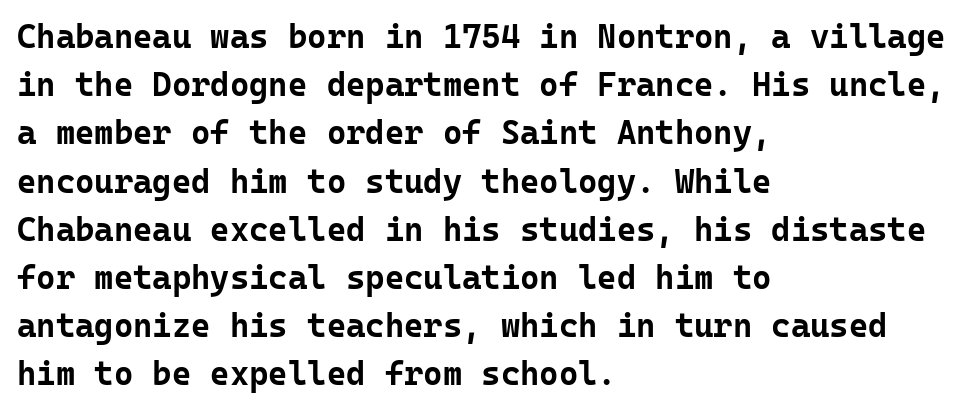
Q: Is the text bold? A: Yes.
Q: Is the text italic (slanted)? A: No, it is upright.
Q: Is the typeface a serif or a sans-serif typeface? A: Sans-serif.
Q: Is the text underlined? A: No.
Q: How is the paragraph aligned? A: Left-aligned.
Q: Is the spacing between letters normal or unusually wide? A: Normal.
Q: Is the spacing between lines tight, normal or loose? A: Normal.
Q: Width (condensed, normal, or wide)? A: Normal.
Q: Stroke contrast? A: Low.
Q: x-height? A: Medium.
Q: Monospaced? A: Yes.
